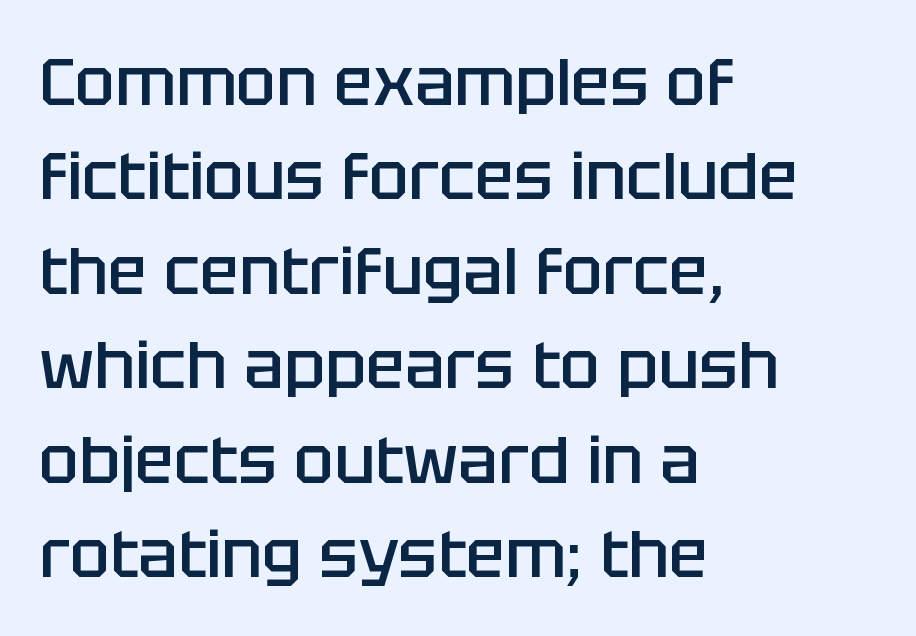
The image shows 66 px semibold sans-serif type, upright; set left-aligned, normal line spacing (1.43x), normal letter spacing, not underlined; low stroke contrast and a large x-height.
